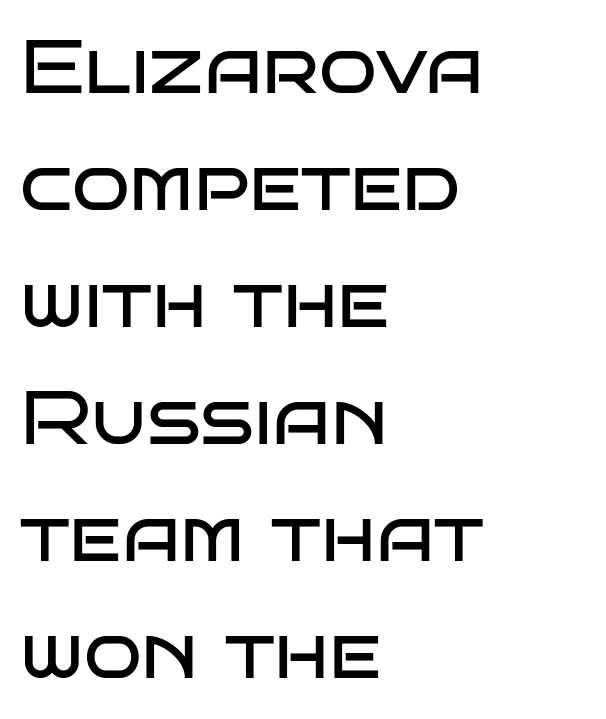
The designer left line spacing at the default. The strokes are not fattened; the text isn't bold. Nope, no serifs anywhere on these letters. Line starts are locked; line ends wander. Posture: straight, roman, zero tilt. Observe the ordinary spacing: letters are neighbours, not strangers.
